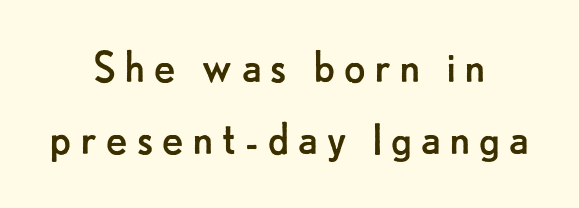
Q: Is the text bold? A: No.
Q: Is the text italic (slanted)? A: No, it is upright.
Q: Is the typeface a serif or a sans-serif typeface? A: Sans-serif.
Q: Is the text underlined? A: No.
Q: How is the paragraph aligned? A: Centered.
Q: Is the spacing between lines tight, normal or loose? A: Normal.
Q: Width (condensed, normal, or wide)? A: Normal.
Q: Stroke contrast? A: Low.
Q: x-height? A: Small.
Q: Monospaced? A: No.
